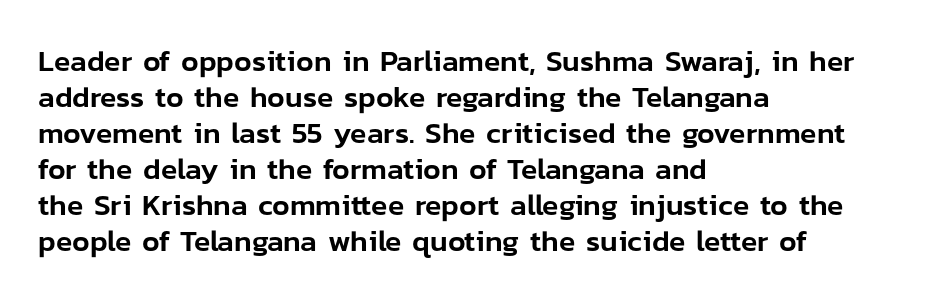
Q: Is the text italic (slanted)? A: No, it is upright.
Q: Is the typeface a serif or a sans-serif typeface? A: Sans-serif.
Q: Is the text underlined? A: No.
Q: How is the paragraph aligned? A: Left-aligned.
Q: Is the spacing between letters normal or unusually wide? A: Normal.
Q: Width (condensed, normal, or wide)? A: Normal.
Q: Stroke contrast? A: Low.
Q: x-height? A: Medium.
Q: Monospaced? A: No.
